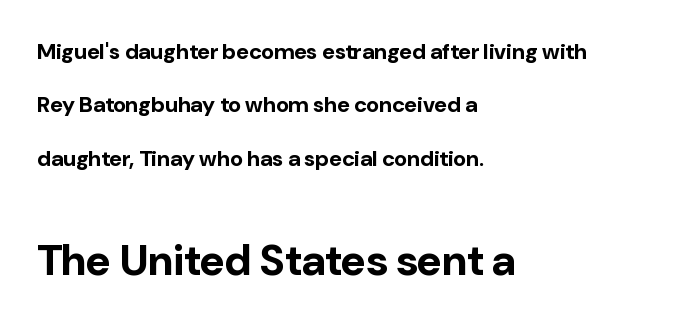
The image shows 43 px bold sans-serif type, upright; set left-aligned, loose line spacing (2.43x), normal letter spacing, not underlined; the second (bottom) block is 1.95x larger; low stroke contrast and a medium x-height.
